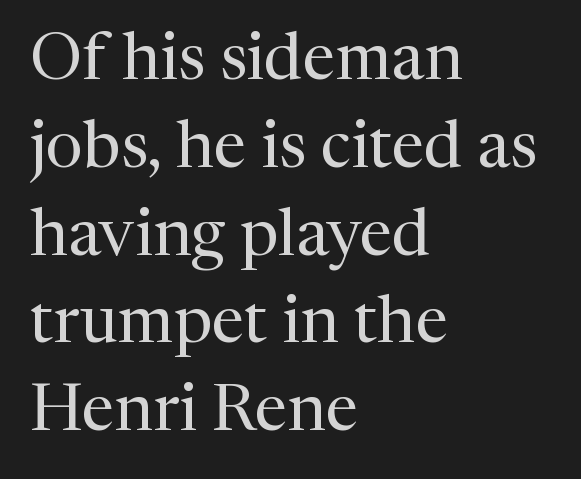
{"serif": "yes", "italic": "no", "bold": "no", "weight": "regular", "width": "normal", "stroke_contrast": "medium", "x_height": "medium", "monospaced": "no", "underline": "no", "align": "left", "line_spacing": "normal", "line_spacing_ratio": 1.33, "letter_spacing": "normal", "letter_spacing_em": 0.0, "glyph_px": 66}
